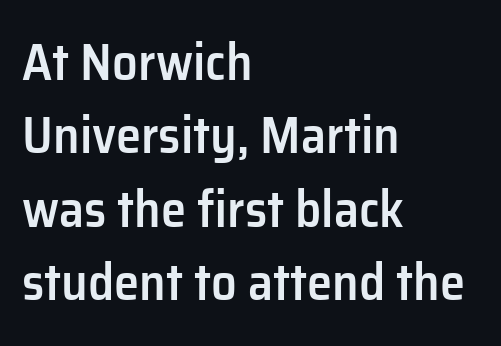
The image shows 51 px semibold sans-serif type, upright; set left-aligned, normal line spacing (1.44x), normal letter spacing, not underlined; low stroke contrast and a medium x-height.
